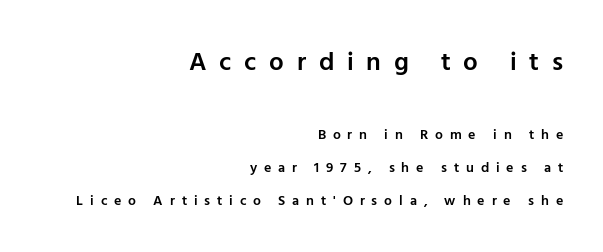
Nobody drew a line under any word here. In CSS terms this would be text-align: right. Short note: letters widely spaced. These words are printed semibold, heavier than regular yet not bold.
